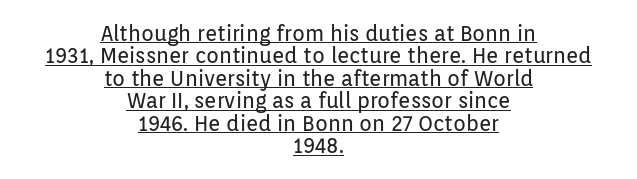
Q: Is the text bold? A: No.
Q: Is the text italic (slanted)? A: No, it is upright.
Q: Is the text underlined? A: Yes.
Q: How is the paragraph aligned? A: Centered.
Q: Is the spacing between letters normal or unusually wide? A: Normal.
Q: Is the spacing between lines tight, normal or loose? A: Tight.
